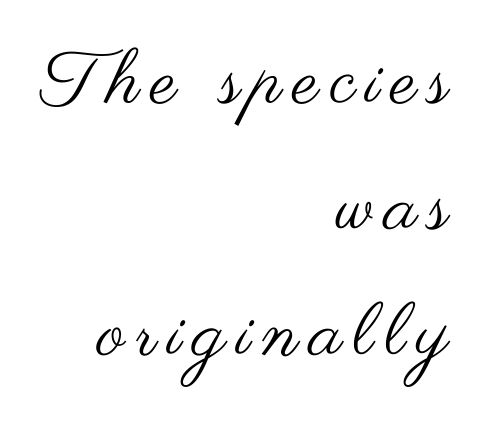
{"serif": "no", "bold": "no", "weight": "regular", "width": "wide", "stroke_contrast": "medium", "x_height": "small", "monospaced": "no", "underline": "no", "align": "right", "line_spacing": "normal", "line_spacing_ratio": 1.7, "glyph_px": 74}
